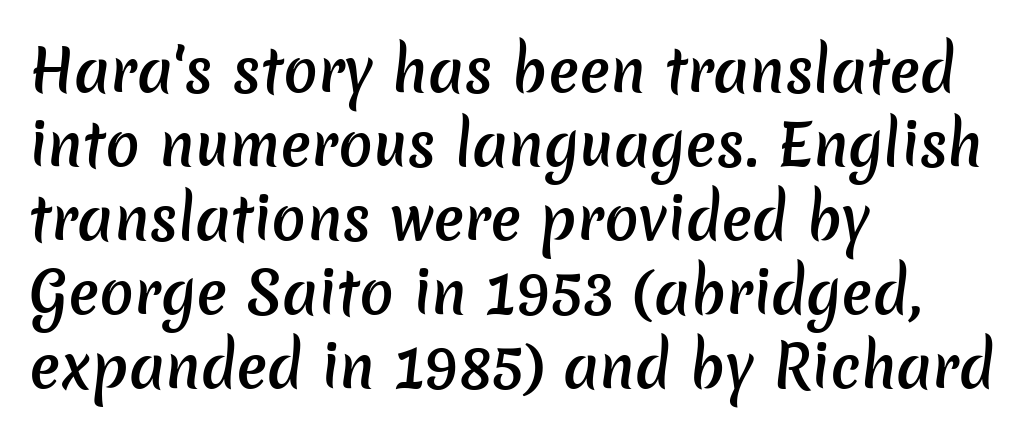
Q: Is the text bold? A: Semi-bold.
Q: Is the typeface a serif or a sans-serif typeface? A: Sans-serif.
Q: Is the text underlined? A: No.
Q: How is the paragraph aligned? A: Left-aligned.
Q: Is the spacing between letters normal or unusually wide? A: Normal.
Q: Is the spacing between lines tight, normal or loose? A: Normal.
Q: Width (condensed, normal, or wide)? A: Normal.
Q: Stroke contrast? A: Low.
Q: x-height? A: Medium.
Q: Monospaced? A: No.
